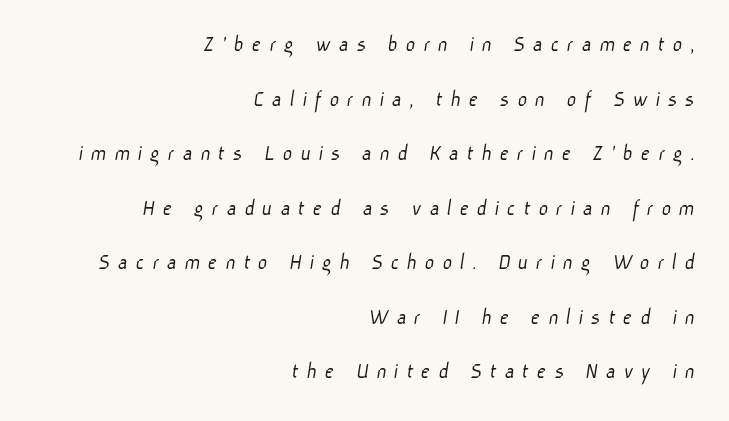
Successive baselines arrive slowly, with a big drop between each. Is this a heavy cut? Hardly; it is regular or lighter. Beneath every word, the page is bare. Layout note: lines flush right. Display-style spreading of the glyphs; the letterfit is very open.
